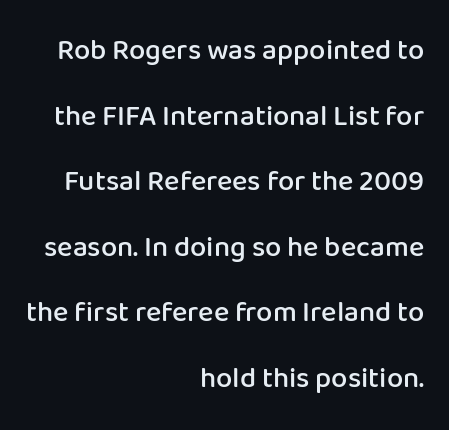
The block of text is sparse from top to bottom, with ample space between rows. Inter-character spacing is left at the font's built-in metrics. This sample uses an upright cut, with every glyph sitting square on the baseline. Compared with an ordinary text face, these strokes are moderately heavier — a semibold. A flush-right, rag-left setting is used for this passage.
